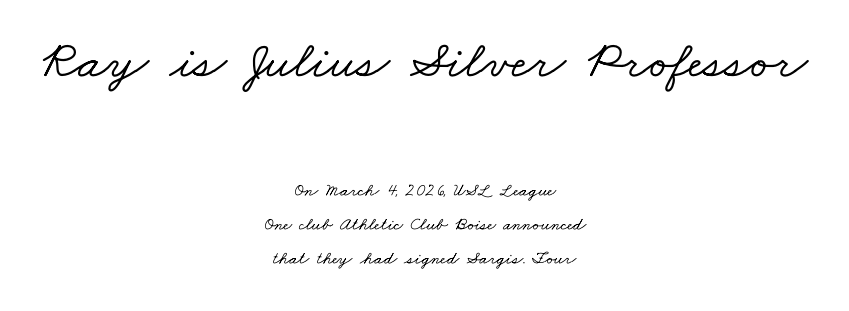
Look at the tracking — it's just the regular setting, nothing added. A student would call this center alignment; a typographer would say set centered. Summary of vertical rhythm: relaxed, with wide interline spacing. Note the varied advance widths — an 'i' is clearly narrower than an 'm'. Note: serifs present on the glyphs. Any mark beneath the type? The region is blank.
